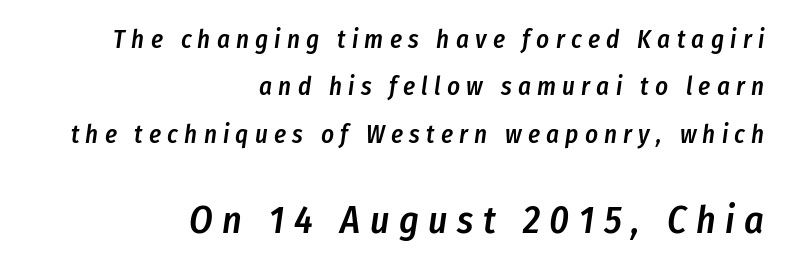
Q: Is the text bold? A: Semi-bold.
Q: Is the text italic (slanted)? A: Yes, it leans right by about 8 degrees.
Q: Is the text underlined? A: No.
Q: How is the paragraph aligned? A: Right-aligned.
Q: Is the spacing between letters normal or unusually wide? A: Unusually wide.
Q: Is the spacing between lines tight, normal or loose? A: Loose.
Q: Which block of text is set in a larger size, the first (top) or the second (bottom)? A: The second (bottom) one.
Q: Width (condensed, normal, or wide)? A: Condensed.
Q: Stroke contrast? A: Low.
Q: x-height? A: Medium.
Q: Monospaced? A: No.
